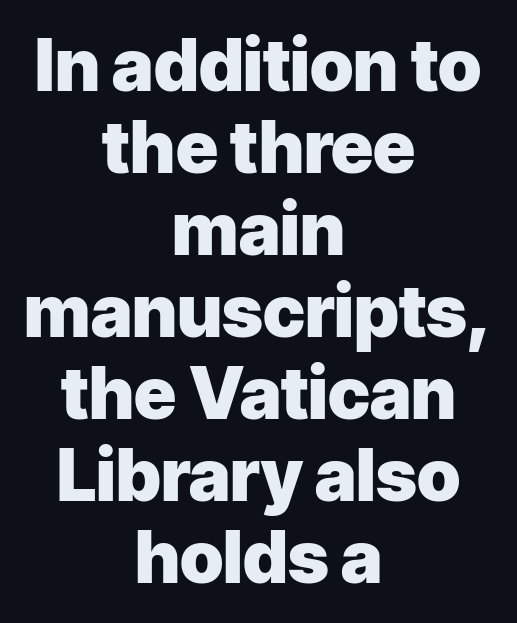
The image shows 72 px heavy sans-serif type, upright; set centered, tight line spacing (1.14x), normal letter spacing, not underlined; low stroke contrast and a medium x-height.
